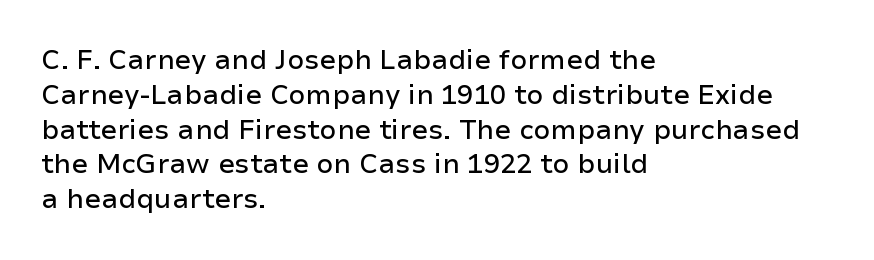
Students, observe: this is what conventionally led text looks like. This sample uses plain, unmodified letter spacing. Nobody drew a line under any word here. The typesetter chose a ragged-right arrangement here. Style check: upright.
